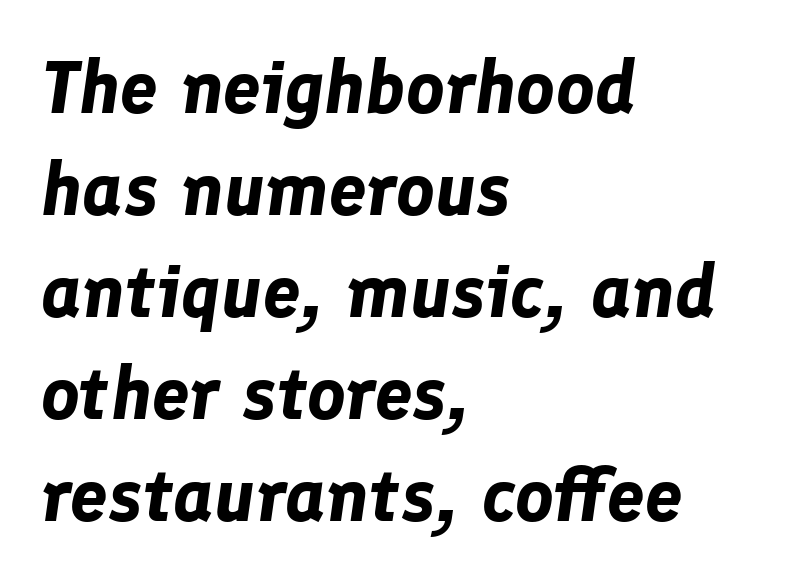
A typesetter would call this proportional, since set widths differ per character. Only glyphs here, with clear space below each row. Notice how descenders clear the ascenders below comfortably — that's standard leading. The rendering applies a slant to the glyphs. A typesetter would call this zero additional tracking. Typesetter's note: full bold, strokes at maximum text heaviness.
